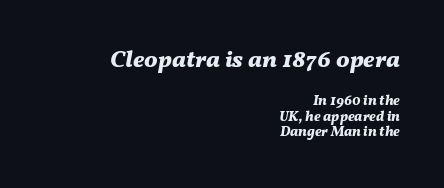
Casual observation: everything's shoved over to the right. The font's italic variant was chosen for this text. You could call the tracking neutral — neither tight nor loose. The strokes are fattened all the way to bold.
